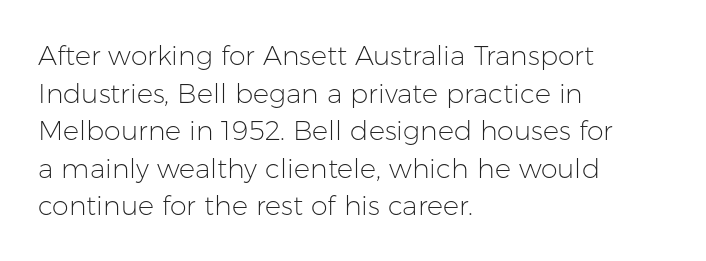
Q: Is the text bold? A: No.
Q: Is the text italic (slanted)? A: No, it is upright.
Q: Is the text underlined? A: No.
Q: How is the paragraph aligned? A: Left-aligned.
Q: Is the spacing between letters normal or unusually wide? A: Normal.
Q: Is the spacing between lines tight, normal or loose? A: Normal.
